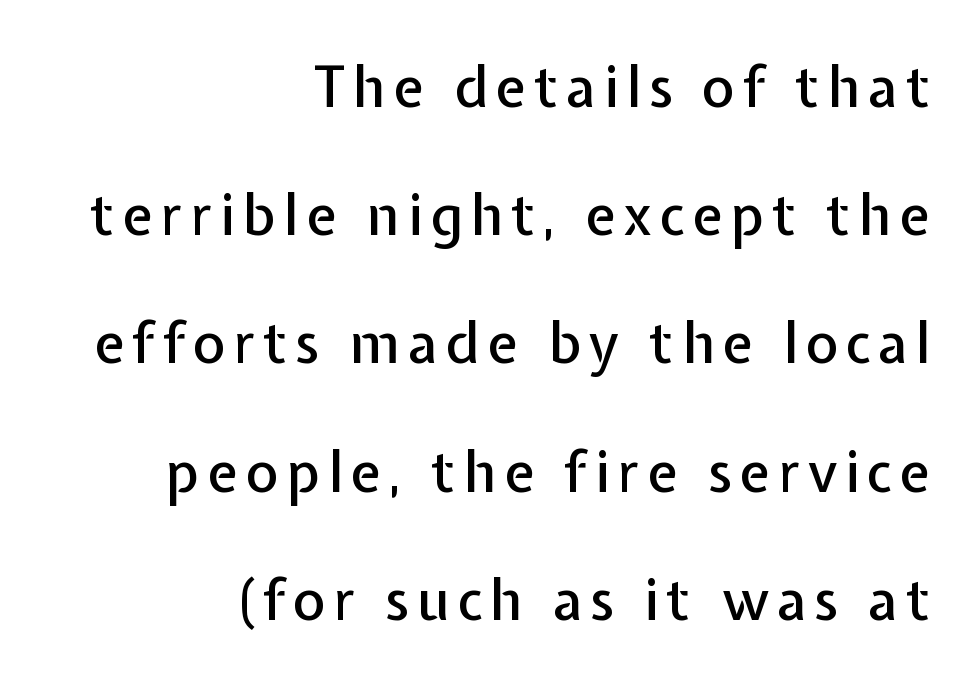
Q: Is the text italic (slanted)? A: No, it is upright.
Q: Is the typeface a serif or a sans-serif typeface? A: Sans-serif.
Q: Is the text underlined? A: No.
Q: How is the paragraph aligned? A: Right-aligned.
Q: Is the spacing between lines tight, normal or loose? A: Loose.
Q: Width (condensed, normal, or wide)? A: Normal.
Q: Stroke contrast? A: Low.
Q: x-height? A: Medium.
Q: Monospaced? A: No.
